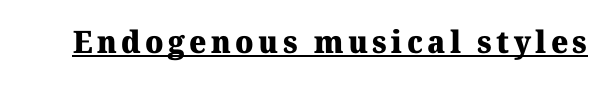
Q: Is the text bold? A: Yes.
Q: Is the typeface a serif or a sans-serif typeface? A: Serif.
Q: Is the text underlined? A: Yes.
Q: Width (condensed, normal, or wide)? A: Normal.
Q: Stroke contrast? A: Medium.
Q: x-height? A: Medium.
Q: Monospaced? A: No.
